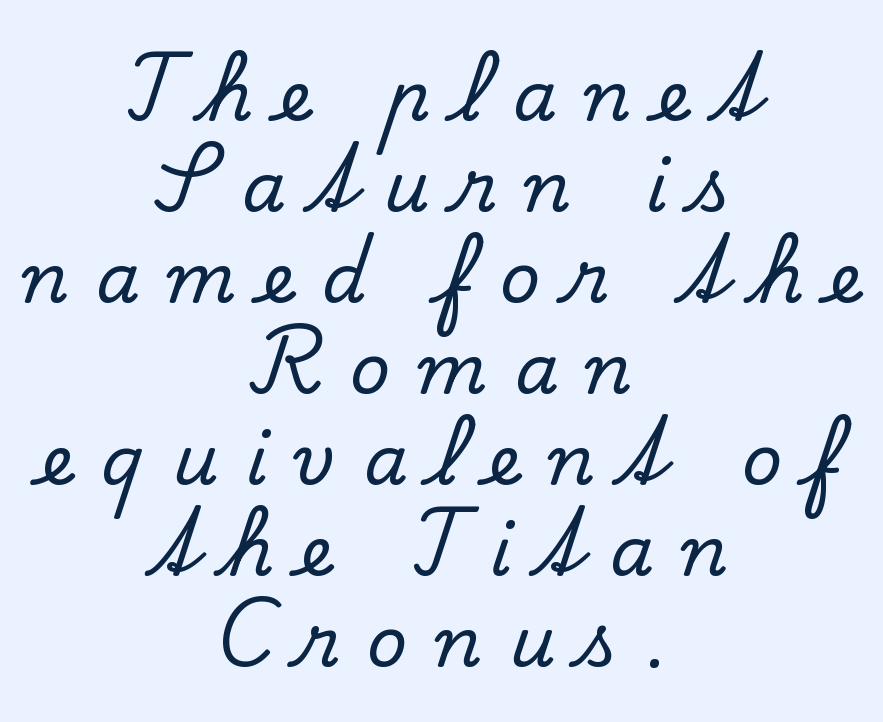
The image shows 70 px serif type; set centered, normal line spacing (1.3x), unusually wide letter spacing (+0.39 em), not underlined; low stroke contrast and a small x-height.
